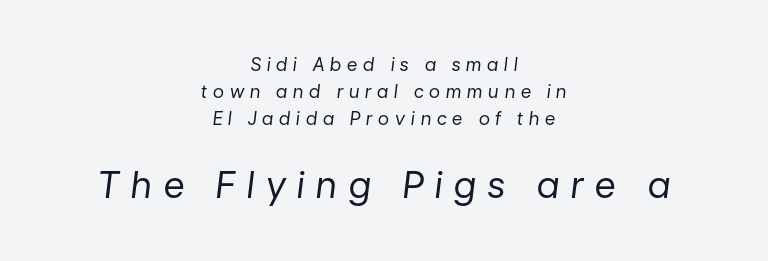
Between one letter and the next there's a generous, obvious gap. Of the two passages, the one underneath uses the larger point size. In terms of posture, this sample is oblique. Decoration check: the copy has no underline. Both edges are ragged and mirror each other, which tells us the setting is centered. The weight tops out at a normal text grade.
